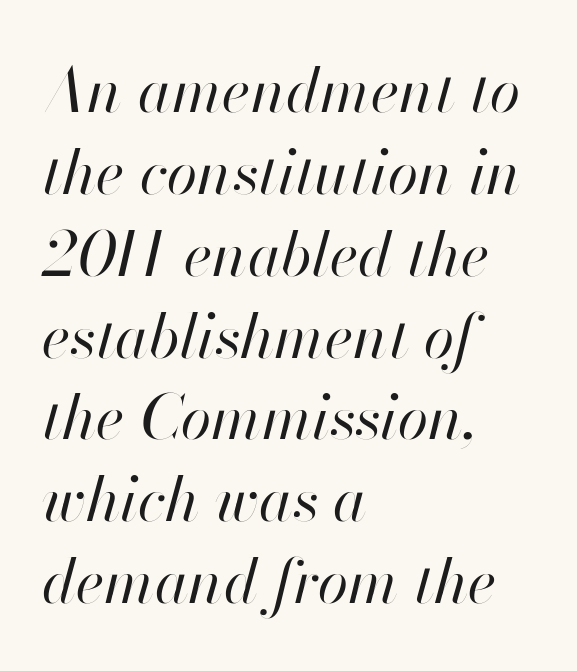
Q: Is the text bold? A: No.
Q: Is the text italic (slanted)? A: Yes, it leans right by about 13 degrees.
Q: Is the text underlined? A: No.
Q: How is the paragraph aligned? A: Left-aligned.
Q: Is the spacing between letters normal or unusually wide? A: Normal.
Q: Is the spacing between lines tight, normal or loose? A: Normal.
Q: Width (condensed, normal, or wide)? A: Normal.
Q: Stroke contrast? A: High.
Q: x-height? A: Small.
Q: Monospaced? A: No.
